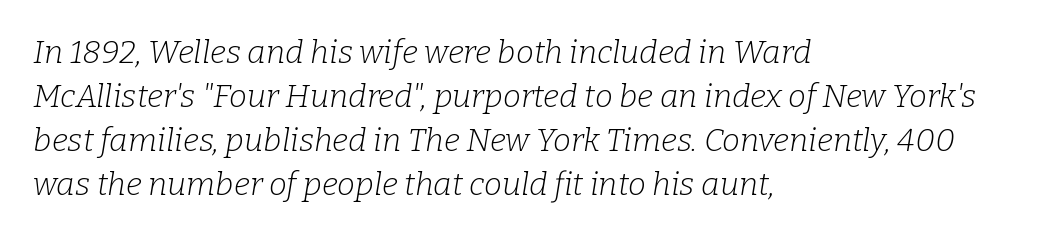
Observe the lean: these are italic letterforms. Spacing verdict: proportional, widths tailored to each character. Each stroke keeps to a modest, everyday thickness or less. Does the type have serifs? Yes, each stem ends in a small foot. Descenders hang freely into open space. What stands out about the letter spacing? Nothing — it is the standard amount.
